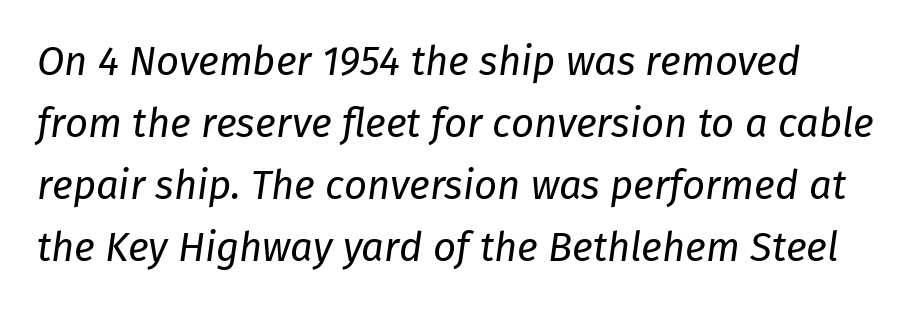
{"italic": "yes", "lean": "right", "slant_degrees": 8, "bold": "no", "weight": "regular", "width": "normal", "stroke_contrast": "low", "x_height": "medium", "monospaced": "no", "underline": "no", "line_spacing": "normal", "line_spacing_ratio": 1.55, "letter_spacing": "normal", "letter_spacing_em": 0.0, "glyph_px": 40}
